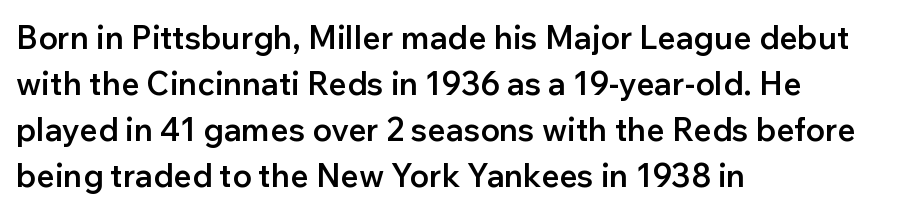
{"serif": "no", "italic": "no", "bold": "semi", "weight": "semibold", "width": "normal", "stroke_contrast": "low", "x_height": "medium", "monospaced": "no", "underline": "no", "align": "left", "line_spacing": "normal", "line_spacing_ratio": 1.44, "letter_spacing": "normal", "letter_spacing_em": 0.0, "glyph_px": 32}
